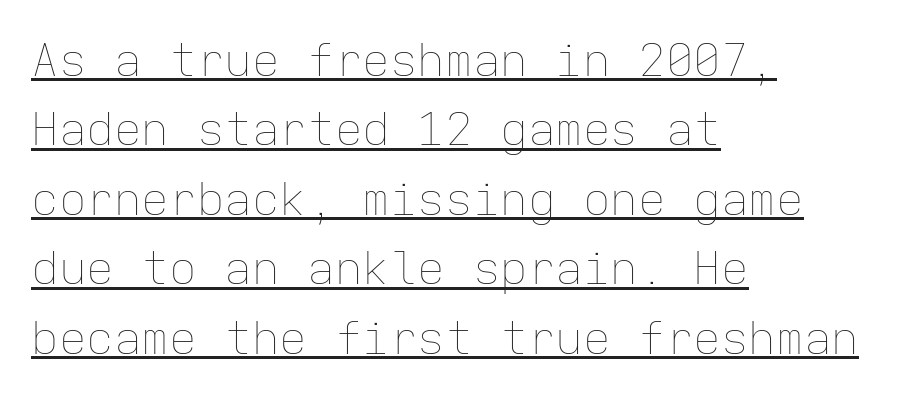
Visually the block forms a straight wall on the left and a jagged coastline on the right. Do the characters align in a grid? Yes, the font is monospaced. Vertical strokes here are truly vertical. One glance says typical: line gaps are just what's usual. Letter spacing: default.
